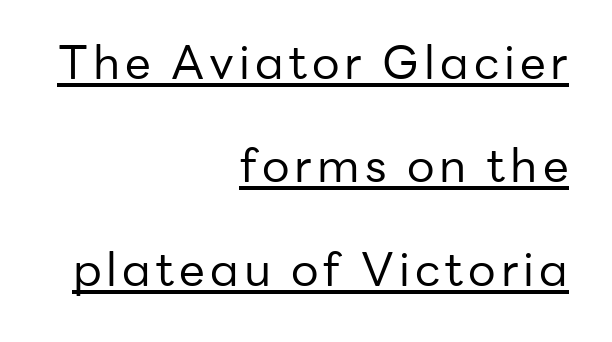
Q: Is the text bold? A: No.
Q: Is the text italic (slanted)? A: No, it is upright.
Q: Is the typeface a serif or a sans-serif typeface? A: Sans-serif.
Q: Is the text underlined? A: Yes.
Q: How is the paragraph aligned? A: Right-aligned.
Q: Is the spacing between lines tight, normal or loose? A: Loose.
Q: Width (condensed, normal, or wide)? A: Normal.
Q: Stroke contrast? A: Low.
Q: x-height? A: Medium.
Q: Monospaced? A: No.
